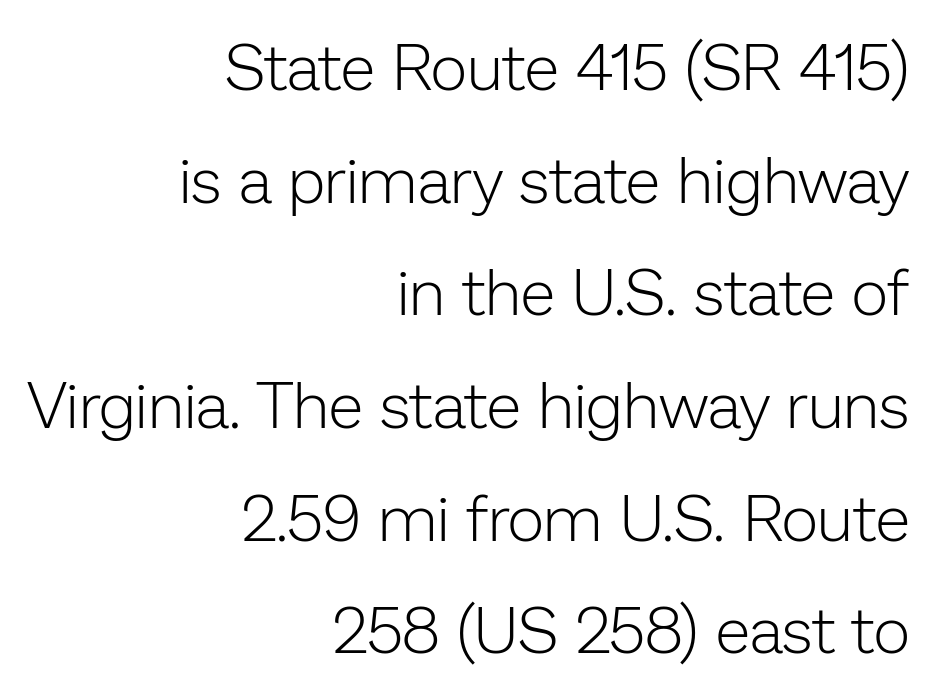
The letters advance in unequal steps, a hallmark of proportional type. Unlike a traditional serif, this face leaves its strokes unadorned. The letters sit at their default tracking, neither squeezed nor spread. Italic? Not at all — the glyphs are vertical. The characters are drawn with everyday or finer stroke widths. No word sits above an underline.
